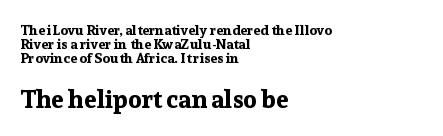
The strokes are fattened all the way to bold. The block sitting lower on the canvas is the one with enlarged characters. A typesetter would call this leading minimal, almost set solid. The passage shown is not underscored anywhere.
